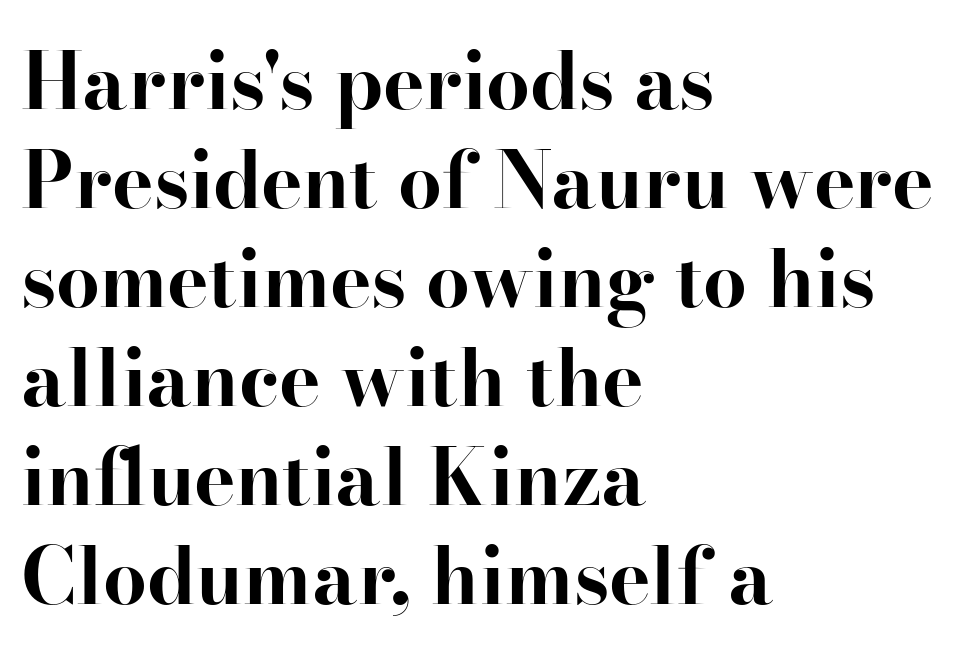
Students, observe: this is what conventionally led text looks like. In terms of weight, the rendering is a true, heavy bold. You can tell it's not italic because the verticals are truly vertical. The face used here is proportionally spaced, like ordinary book or web type. Between one letter and the next there's only the usual sliver of space. Typeset ragged right — the left edge is the straight one.
